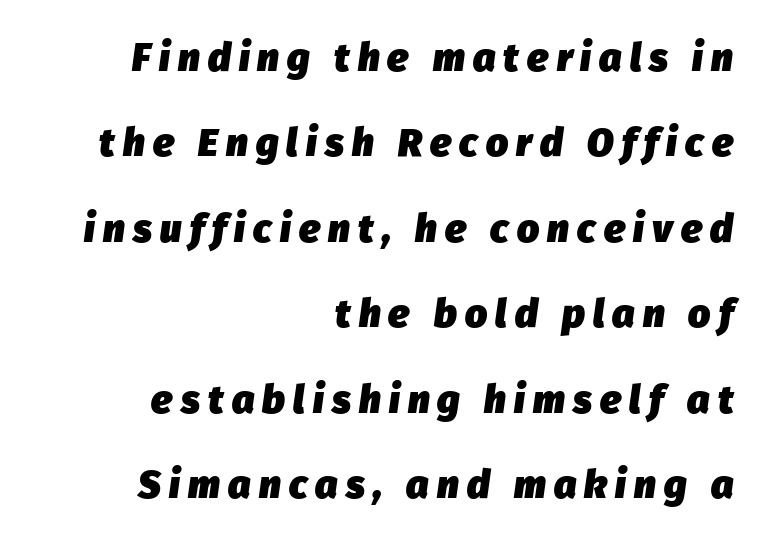
{"italic": "yes", "lean": "right", "slant_degrees": 8, "bold": "yes", "weight": "heavy", "width": "normal", "stroke_contrast": "low", "x_height": "medium", "monospaced": "no", "underline": "no", "align": "right", "line_spacing": "loose", "line_spacing_ratio": 2.19, "letter_spacing": "wide", "letter_spacing_em": 0.21, "glyph_px": 39}
